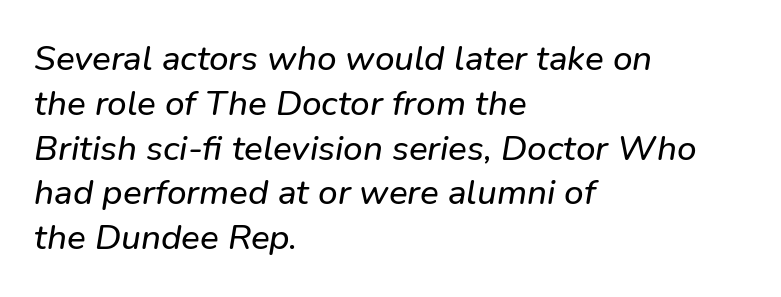
{"serif": "no", "width": "normal", "stroke_contrast": "low", "x_height": "medium", "monospaced": "no", "underline": "no", "align": "left", "line_spacing": "normal", "line_spacing_ratio": 1.28, "letter_spacing": "normal", "letter_spacing_em": 0.0, "glyph_px": 35}
